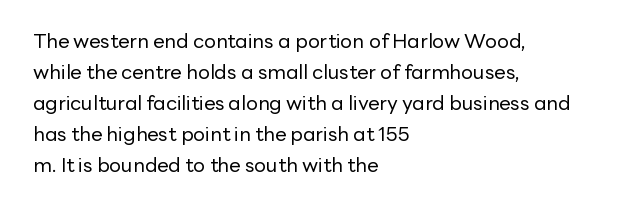
Q: Is the text bold? A: No.
Q: Is the text italic (slanted)? A: No, it is upright.
Q: Is the text underlined? A: No.
Q: How is the paragraph aligned? A: Left-aligned.
Q: Is the spacing between letters normal or unusually wide? A: Normal.
Q: Is the spacing between lines tight, normal or loose? A: Normal.
